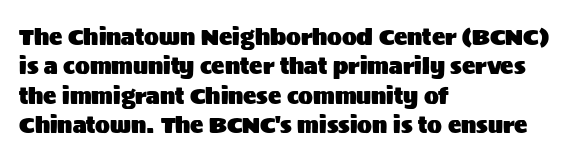
Q: Is the text italic (slanted)? A: No, it is upright.
Q: Is the text underlined? A: No.
Q: How is the paragraph aligned? A: Left-aligned.
Q: Is the spacing between letters normal or unusually wide? A: Normal.
Q: Is the spacing between lines tight, normal or loose? A: Normal.
